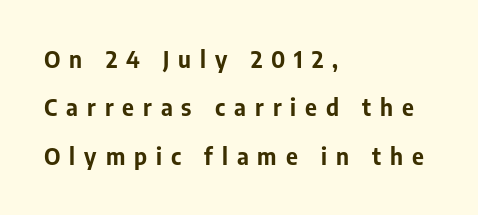
Every stem runs plumb, perpendicular to the baseline. The line texture is sparse and dotted thanks to wide tracking. The passage shown is emphatically bold. These lines stand farther apart than default settings would place them. Anything drawn beneath the words? Only blank space. Does the copy run flush right? No — it runs flush left.
